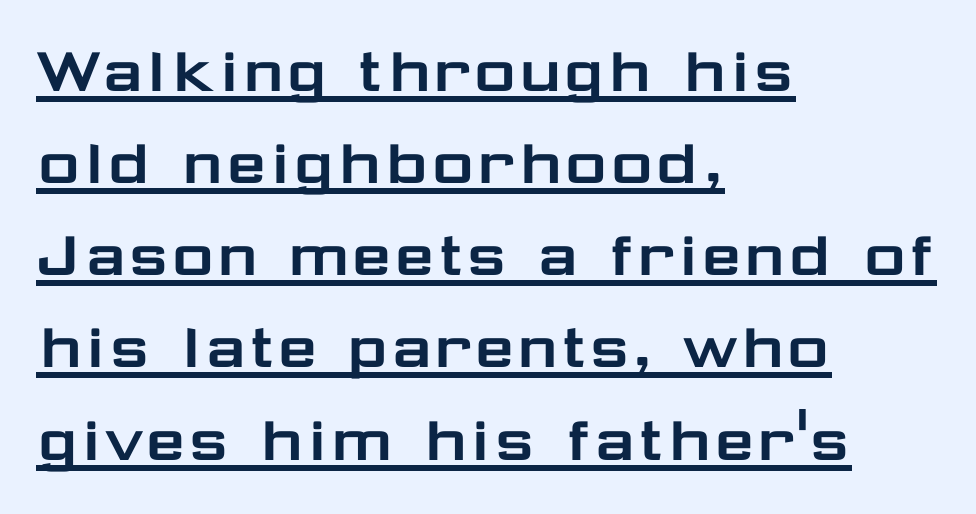
{"serif": "no", "italic": "no", "width": "wide", "stroke_contrast": "low", "x_height": "medium", "monospaced": "no", "underline": "yes", "align": "left", "line_spacing": "normal", "line_spacing_ratio": 1.28, "letter_spacing": "normal", "letter_spacing_em": 0.0, "glyph_px": 72}
